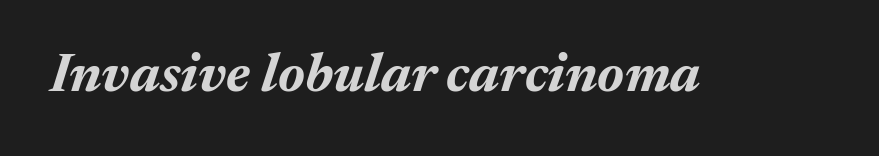
{"italic": "yes", "lean": "right", "slant_degrees": 17, "bold": "yes", "weight": "bold", "width": "normal", "stroke_contrast": "medium", "x_height": "medium", "monospaced": "no", "underline": "no", "letter_spacing": "normal", "letter_spacing_em": 0.0, "glyph_px": 55}
